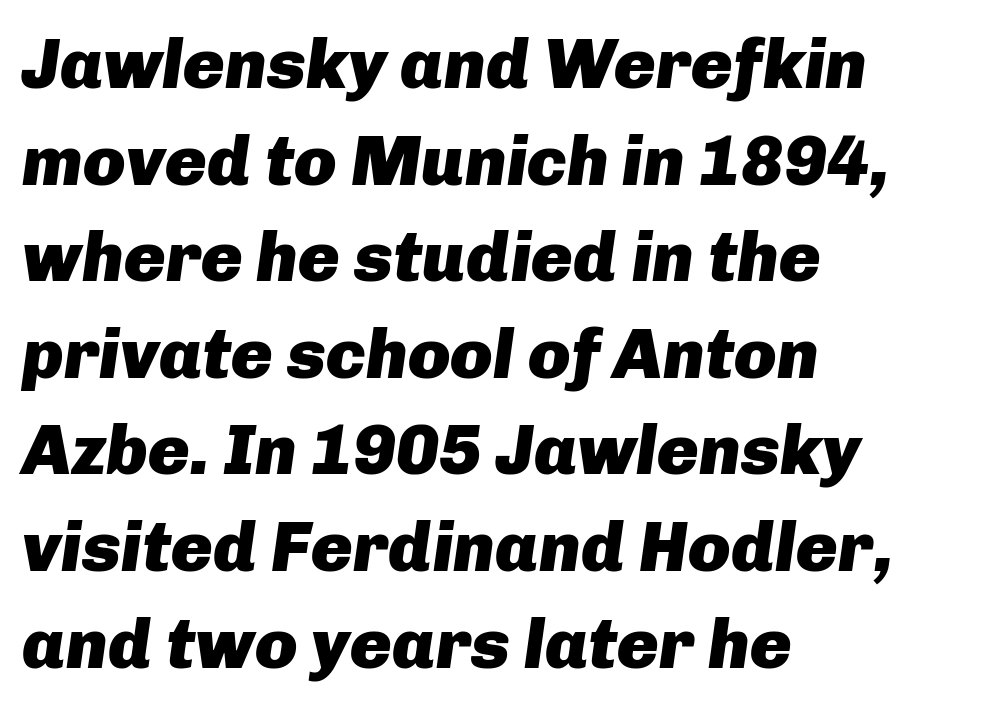
The image shows 70 px heavy type, italic (leaning right); set left-aligned, normal line spacing (1.38x), normal letter spacing, not underlined; low stroke contrast and a medium x-height.
